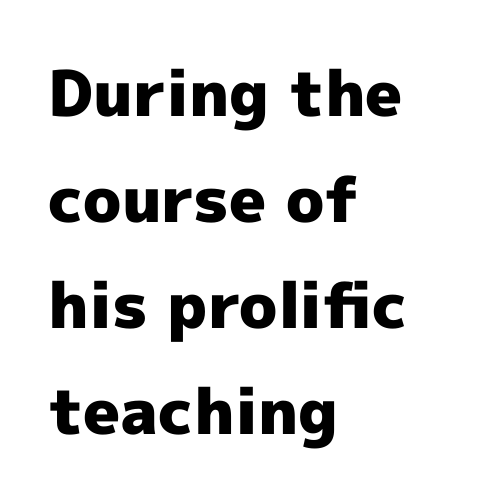
{"serif": "no", "italic": "no", "bold": "yes", "weight": "heavy", "width": "normal", "x_height": "medium", "monospaced": "no", "underline": "no", "align": "left", "line_spacing": "normal", "line_spacing_ratio": 1.68, "letter_spacing": "normal", "letter_spacing_em": 0.0, "glyph_px": 63}
